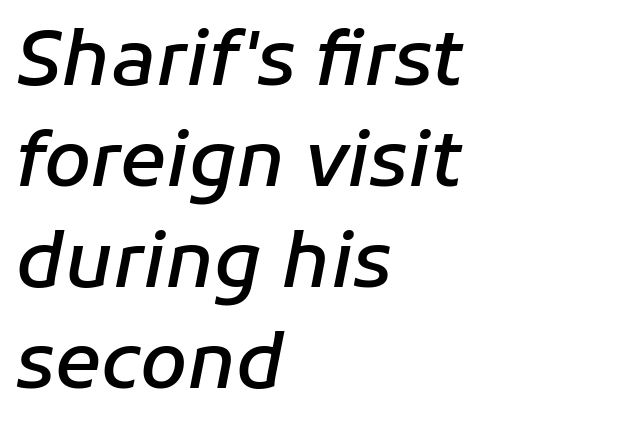
Q: Is the text bold? A: Semi-bold.
Q: Is the text italic (slanted)? A: Yes, it leans right by about 11 degrees.
Q: Is the text underlined? A: No.
Q: How is the paragraph aligned? A: Left-aligned.
Q: Is the spacing between letters normal or unusually wide? A: Normal.
Q: Is the spacing between lines tight, normal or loose? A: Normal.
Q: Width (condensed, normal, or wide)? A: Normal.
Q: Stroke contrast? A: Low.
Q: x-height? A: Medium.
Q: Monospaced? A: No.
